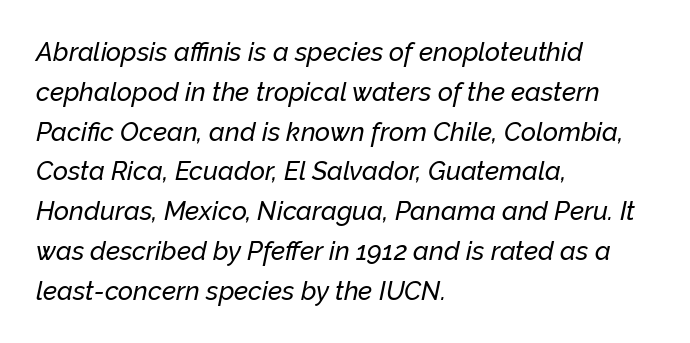
The image shows 26 px text type, italic (leaning right); set left-aligned, normal line spacing (1.53x), normal letter spacing, not underlined.
